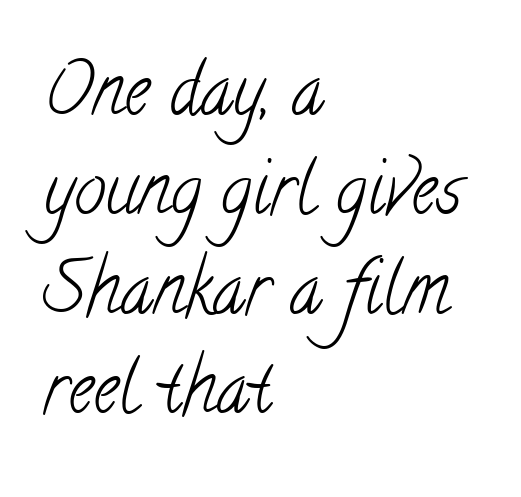
Q: Is the text bold? A: No.
Q: Is the typeface a serif or a sans-serif typeface? A: Serif.
Q: Is the text underlined? A: No.
Q: How is the paragraph aligned? A: Left-aligned.
Q: Is the spacing between letters normal or unusually wide? A: Normal.
Q: Is the spacing between lines tight, normal or loose? A: Normal.
Q: Width (condensed, normal, or wide)? A: Condensed.
Q: Stroke contrast? A: Low.
Q: x-height? A: Small.
Q: Monospaced? A: No.
